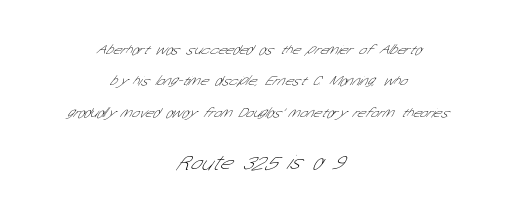
Q: Is the text bold? A: No.
Q: Is the text underlined? A: No.
Q: How is the paragraph aligned? A: Centered.
Q: Is the spacing between letters normal or unusually wide? A: Normal.
Q: Is the spacing between lines tight, normal or loose? A: Loose.
Q: Which block of text is set in a larger size, the first (top) or the second (bottom)? A: The second (bottom) one.
